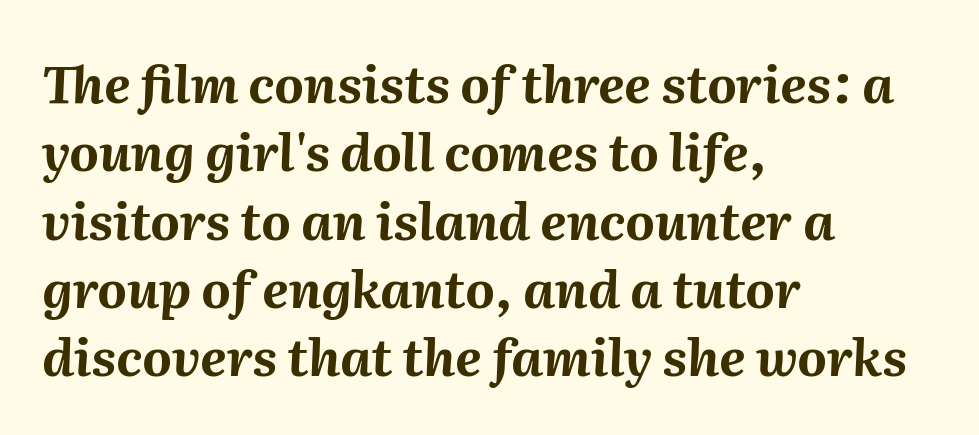
{"italic": "yes", "lean": "right", "slant_degrees": 2, "bold": "yes", "weight": "bold", "width": "normal", "stroke_contrast": "medium", "x_height": "medium", "monospaced": "no", "underline": "no", "align": "left", "line_spacing": "normal", "line_spacing_ratio": 1.34, "letter_spacing": "normal", "letter_spacing_em": 0.0, "glyph_px": 51}
